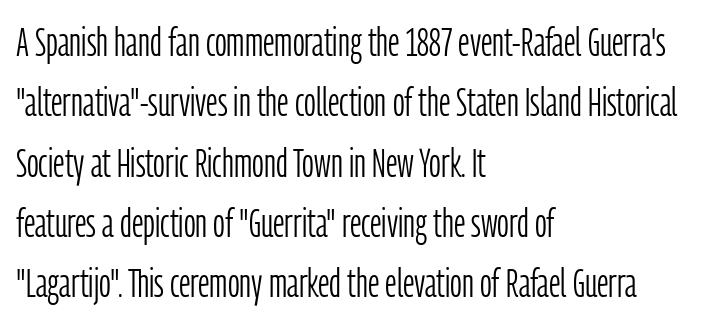
The image shows 41 px light, condensed sans-serif type, upright; set left-aligned, normal line spacing (1.47x), normal letter spacing, not underlined; low stroke contrast and a medium x-height.
